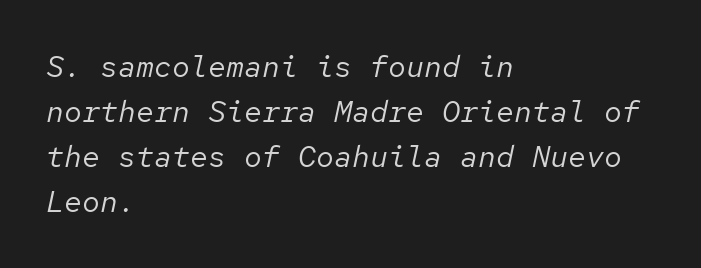
This rendering uses left alignment, leaving the right contour irregular. Note the uniform advance width — an 'i' takes as much space as an 'm'. This rendering features lettering with no underline. Leading: standard. Stems here are at most as thick as an everyday book face. Would a proofreader flag this as italicized? Yes.
